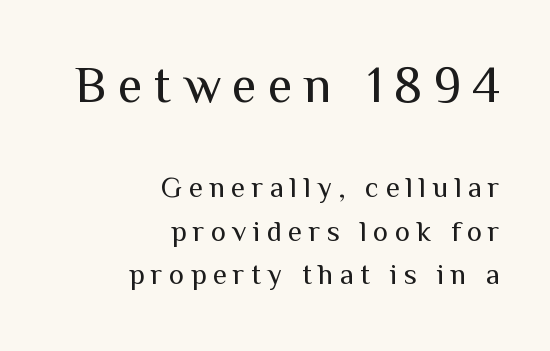
The image shows 51 px regular-weight sans-serif type, upright; set right-aligned, normal line spacing (1.5x), unusually wide letter spacing (+0.22 em), not underlined; the first (top) block is 1.76x larger; medium stroke contrast and a medium x-height.
